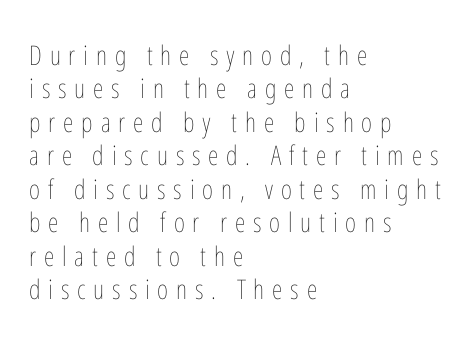
Look at the tracking — it's clearly loosened, letters drifting apart. The letters stand straight up with perfectly vertical stems. The strokes are not fattened; the text isn't bold. All the whitespace from short lines collects on the right. Descender tails drop into unmarked territory.
